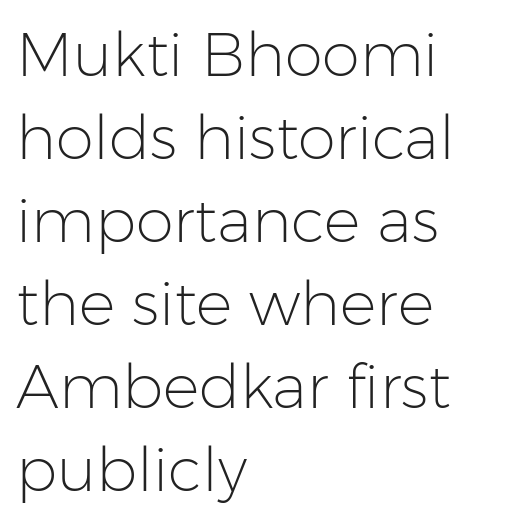
{"serif": "no", "italic": "no", "bold": "no", "weight": "light", "width": "normal", "stroke_contrast": "low", "x_height": "medium", "monospaced": "no", "underline": "no", "align": "left", "line_spacing": "normal", "line_spacing_ratio": 1.36, "letter_spacing": "normal", "letter_spacing_em": 0.0, "glyph_px": 61}
